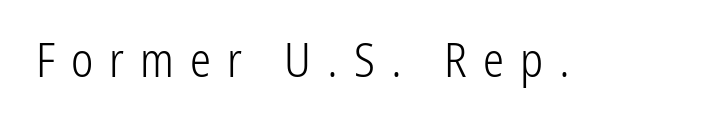
The image shows 47 px light, condensed sans-serif type, upright; set unusually wide letter spacing (+0.34 em), not underlined; low stroke contrast and a medium x-height.
